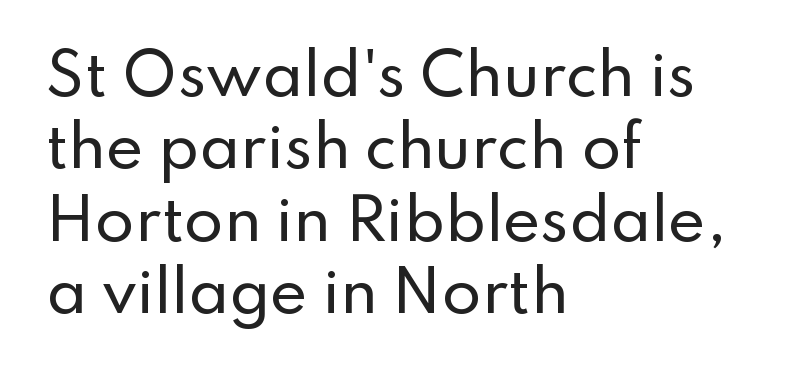
A typesetter would call this leading conventional body-copy spacing. It's the straight-up-and-down kind of type. The font family rendered here belongs to the sans-serif group. Every row of glyphs begins at an identical x-position on the left. Looks like regular typesetting: each glyph gets only the width it needs.
